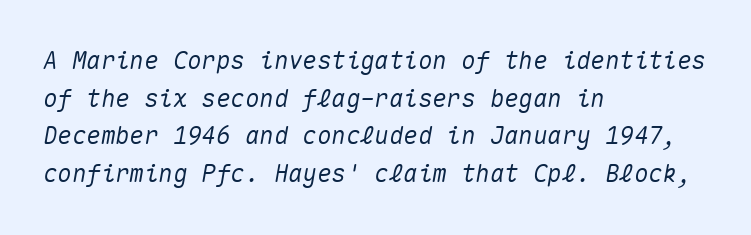
The image shows 24 px text type, italic (leaning right); set left-aligned, normal line spacing (1.57x), normal letter spacing, not underlined.
